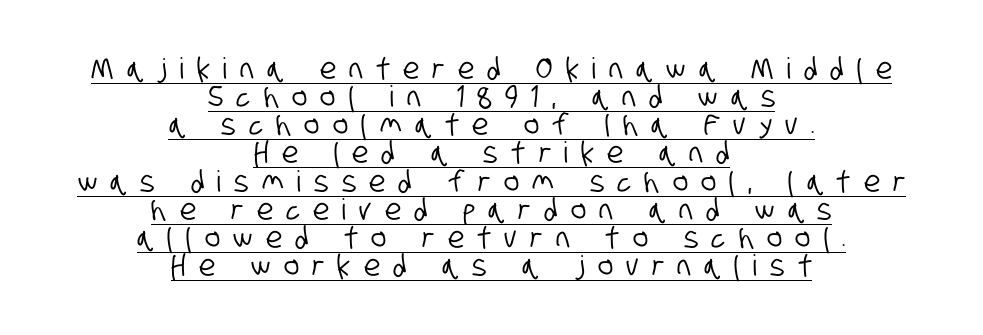
{"serif": "no", "width": "condensed", "stroke_contrast": "low", "x_height": "large", "monospaced": "no", "underline": "yes", "align": "center", "line_spacing": "tight", "line_spacing_ratio": 0.97, "letter_spacing": "wide", "letter_spacing_em": 0.46, "glyph_px": 29}
